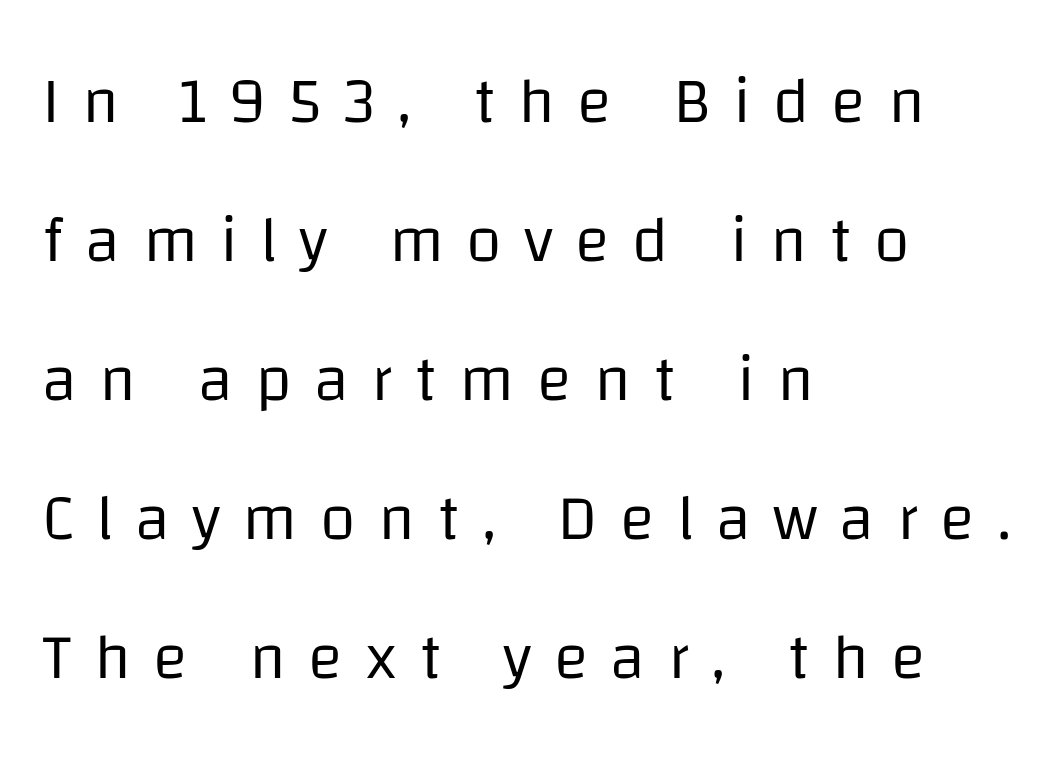
The image shows 65 px regular-weight sans-serif type, upright; set left-aligned, loose line spacing (2.14x), unusually wide letter spacing (+0.34 em), not underlined; low stroke contrast and a large x-height.
